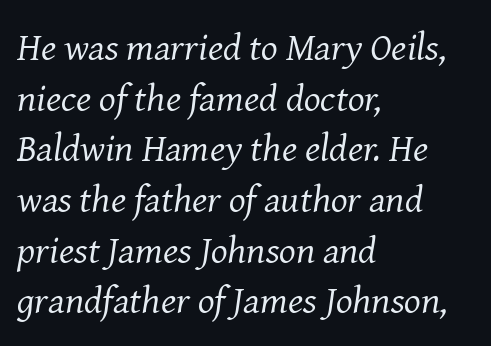
Q: Is the text bold? A: No.
Q: Is the text italic (slanted)? A: Yes, it leans right by about 8 degrees.
Q: Is the typeface a serif or a sans-serif typeface? A: Serif.
Q: Is the text underlined? A: No.
Q: How is the paragraph aligned? A: Left-aligned.
Q: Is the spacing between letters normal or unusually wide? A: Normal.
Q: Is the spacing between lines tight, normal or loose? A: Normal.
Q: Width (condensed, normal, or wide)? A: Normal.
Q: Stroke contrast? A: Medium.
Q: x-height? A: Medium.
Q: Monospaced? A: No.
